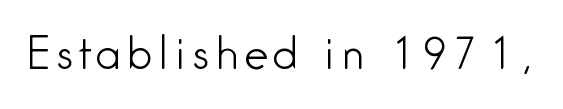
{"serif": "no", "italic": "no", "bold": "no", "weight": "light", "width": "condensed", "stroke_contrast": "low", "x_height": "medium", "monospaced": "no", "underline": "no", "glyph_px": 42}
